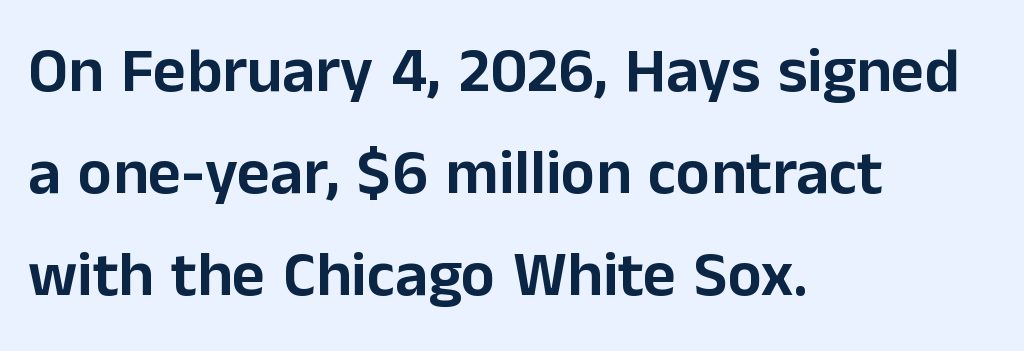
Line spacing here is normal. Check where the strokes stop: nothing finishes them off — pure sans. Note the varied advance widths — an 'i' is clearly narrower than an 'm'. Quick note: not italic, upright. The lines are quadded left. Decoration check: the copy has no underline.
